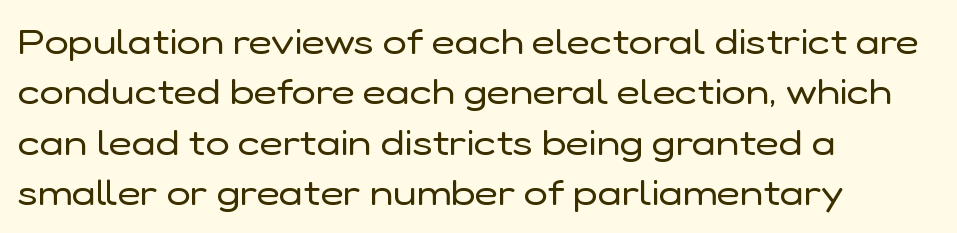
The image shows 36 px regular-weight sans-serif type, upright; set left-aligned, normal line spacing (1.4x), normal letter spacing, not underlined; low stroke contrast and a medium x-height.
